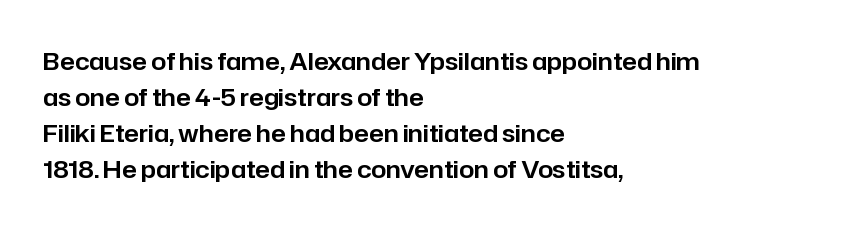
Q: Is the text italic (slanted)? A: No, it is upright.
Q: Is the text underlined? A: No.
Q: How is the paragraph aligned? A: Left-aligned.
Q: Is the spacing between letters normal or unusually wide? A: Normal.
Q: Is the spacing between lines tight, normal or loose? A: Normal.
